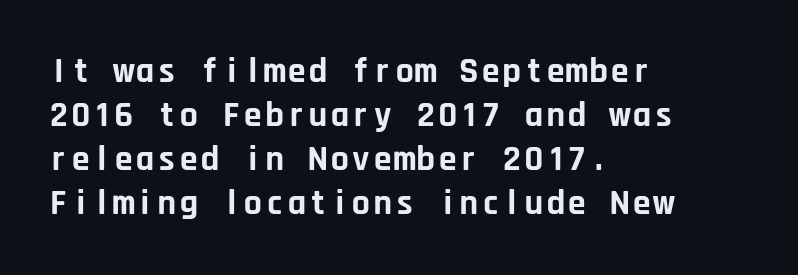
The image shows 36 px bold sans-serif type, upright, monospaced; set left-aligned, line spacing 1.22x, normal letter spacing, not underlined; low stroke contrast and a large x-height.
